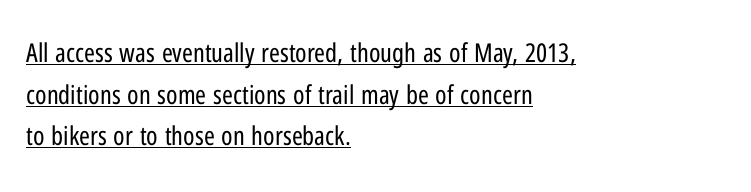
{"italic": "no", "bold": "no", "underline": "yes", "align": "left", "line_spacing": "normal", "line_spacing_ratio": 1.6, "letter_spacing": "normal", "letter_spacing_em": 0.0, "glyph_px": 26}
